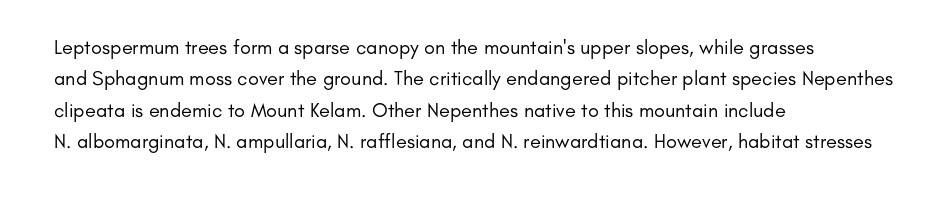
{"italic": "no", "bold": "no", "underline": "no", "align": "left", "line_spacing": "normal", "line_spacing_ratio": 1.57, "letter_spacing": "normal", "letter_spacing_em": 0.0, "glyph_px": 20}
